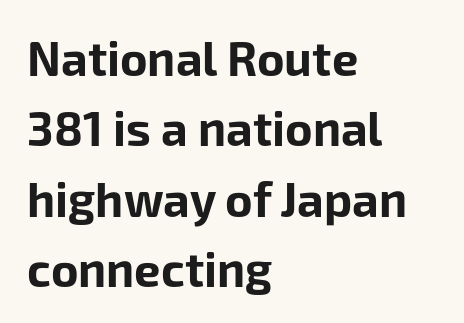
Q: Is the text bold? A: Yes.
Q: Is the text italic (slanted)? A: No, it is upright.
Q: Is the typeface a serif or a sans-serif typeface? A: Sans-serif.
Q: Is the text underlined? A: No.
Q: How is the paragraph aligned? A: Left-aligned.
Q: Is the spacing between letters normal or unusually wide? A: Normal.
Q: Is the spacing between lines tight, normal or loose? A: Normal.
Q: Width (condensed, normal, or wide)? A: Normal.
Q: Stroke contrast? A: Low.
Q: x-height? A: Medium.
Q: Monospaced? A: No.
